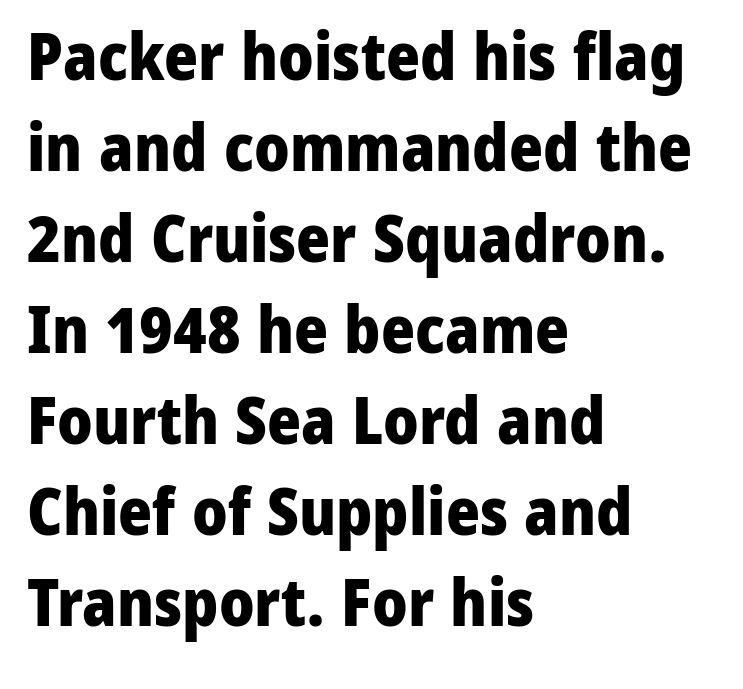
Q: Is the text bold? A: Yes.
Q: Is the text italic (slanted)? A: No, it is upright.
Q: Is the typeface a serif or a sans-serif typeface? A: Sans-serif.
Q: Is the text underlined? A: No.
Q: How is the paragraph aligned? A: Left-aligned.
Q: Is the spacing between letters normal or unusually wide? A: Normal.
Q: Is the spacing between lines tight, normal or loose? A: Normal.
Q: Width (condensed, normal, or wide)? A: Normal.
Q: Stroke contrast? A: Low.
Q: x-height? A: Medium.
Q: Monospaced? A: No.
